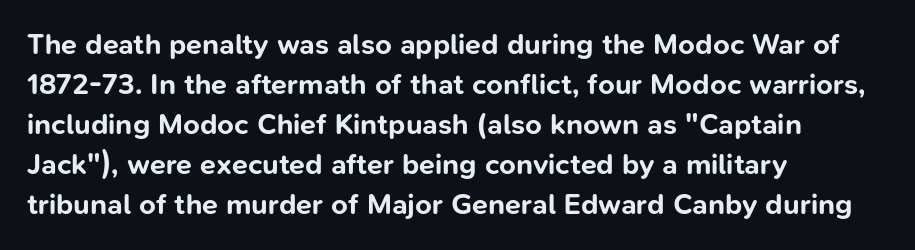
The image shows 29 px bold sans-serif type, upright; set left-aligned, normal line spacing (1.38x), normal letter spacing, not underlined; low stroke contrast and a medium x-height.
